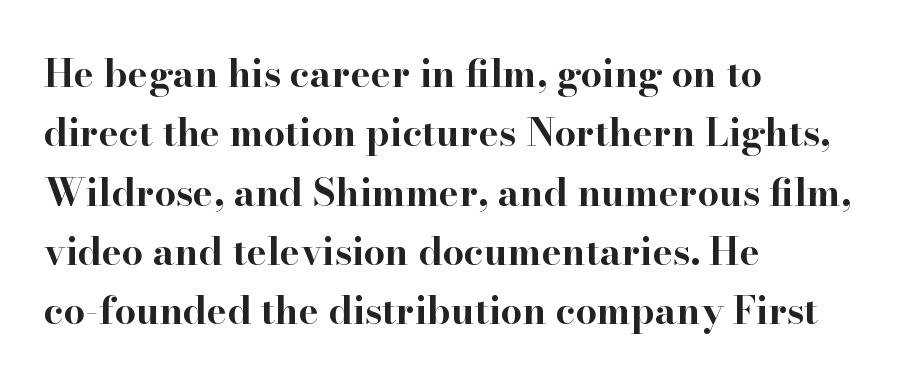
Q: Is the text bold? A: Yes.
Q: Is the text italic (slanted)? A: No, it is upright.
Q: Is the typeface a serif or a sans-serif typeface? A: Serif.
Q: Is the text underlined? A: No.
Q: How is the paragraph aligned? A: Left-aligned.
Q: Is the spacing between letters normal or unusually wide? A: Normal.
Q: Is the spacing between lines tight, normal or loose? A: Normal.
Q: Width (condensed, normal, or wide)? A: Wide.
Q: Stroke contrast? A: High.
Q: x-height? A: Small.
Q: Monospaced? A: No.
